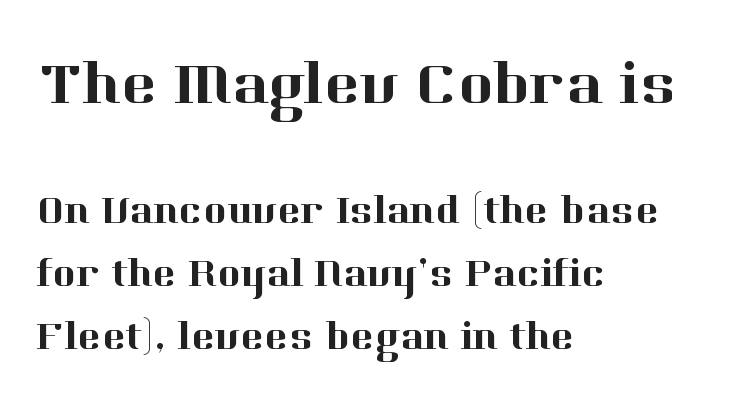
Visually, the top section dominates because its glyphs are scaled up. There is no visible air inserted between adjacent glyphs. The zone under the glyphs is completely vacant. Look at the bottom of the vertical strokes: they flare into serifs here. Proportional: the letters do not fall into vertical columns.
